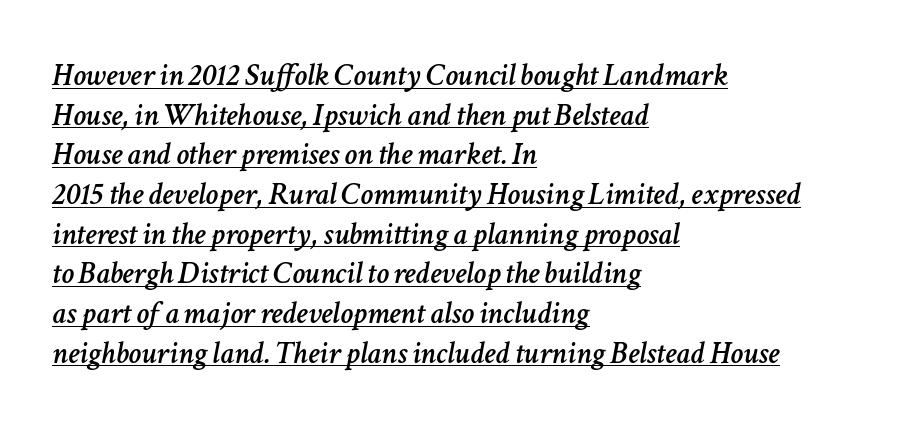
{"italic": "yes", "lean": "right", "slant_degrees": 11, "width": "normal", "stroke_contrast": "low", "x_height": "medium", "monospaced": "no", "underline": "yes", "align": "left", "line_spacing_ratio": 1.24, "letter_spacing": "normal", "letter_spacing_em": 0.0, "glyph_px": 32}
